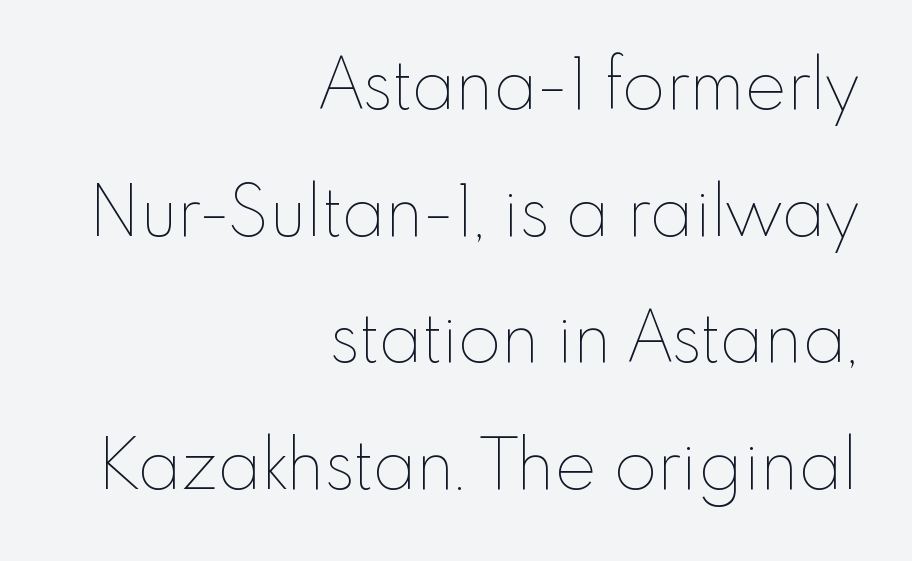
The lettering holds an erect, upright posture throughout. Type without underlining. Think of a printed novel: that variable character pitch is what you see here. Line endings align vertically; line beginnings do not. Stems and bowls with no extra thickness — not bold. The horizontal fit of the characters is conventional and even.
